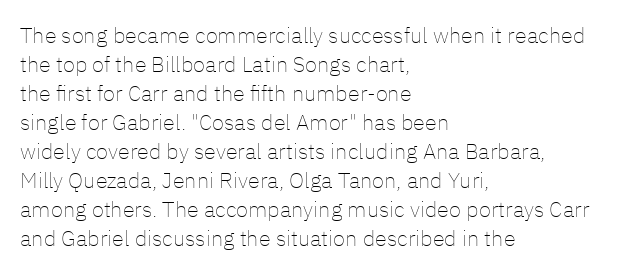
Tall strokes in this sample are plumb rather than angled. The passage shown has conventional tracking throughout. Every row of glyphs begins at an identical x-position on the left. A normal amount of white space separates one row of letters from the next. Type without underlining.
